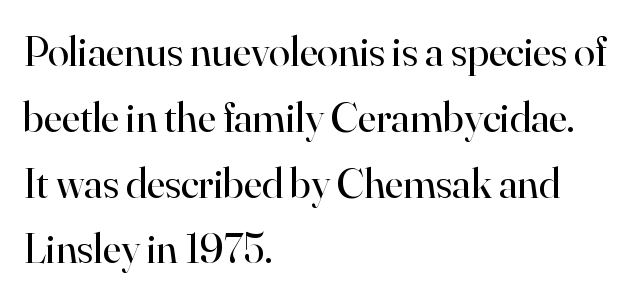
{"serif": "yes", "italic": "no", "bold": "no", "weight": "regular", "width": "normal", "stroke_contrast": "high", "x_height": "small", "monospaced": "no", "underline": "no", "align": "left", "line_spacing": "normal", "line_spacing_ratio": 1.53, "letter_spacing": "normal", "letter_spacing_em": 0.0, "glyph_px": 43}
